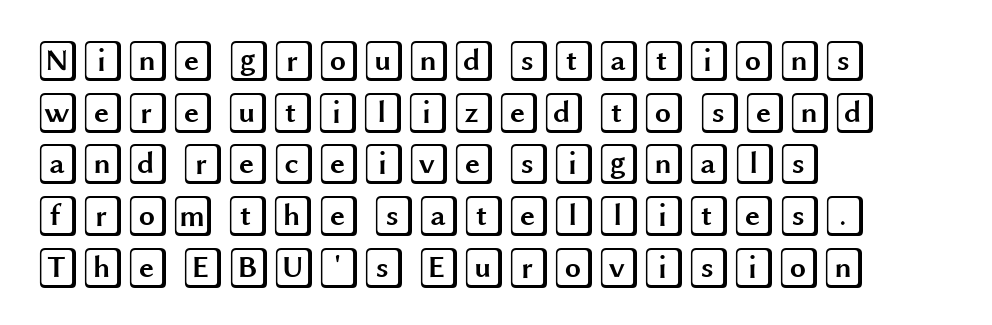
The image shows 41 px wide type, upright; set left-aligned, normal line spacing (1.26x), normal letter spacing, not underlined; a large x-height.
